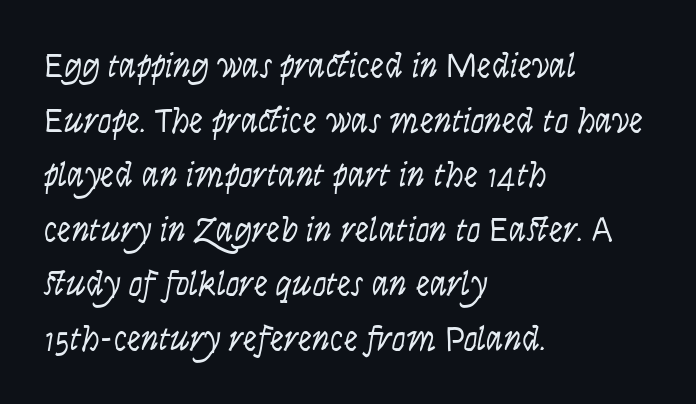
The image shows 35 px light, condensed type, italic (leaning right); set left-aligned, normal line spacing (1.56x), normal letter spacing, not underlined; low stroke contrast and a large x-height.
